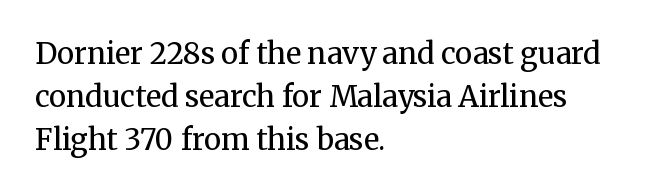
{"serif": "yes", "italic": "no", "bold": "no", "weight": "regular", "width": "normal", "stroke_contrast": "medium", "x_height": "medium", "monospaced": "no", "underline": "no", "align": "left", "line_spacing": "normal", "line_spacing_ratio": 1.48, "letter_spacing": "normal", "letter_spacing_em": 0.0, "glyph_px": 29}
